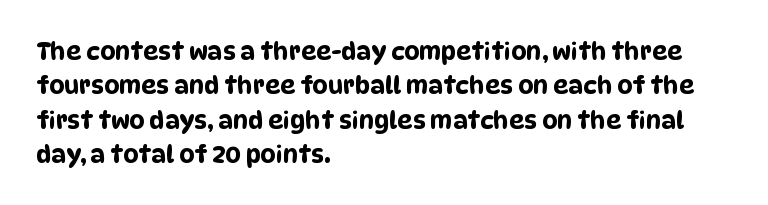
Every row of glyphs begins at an identical x-position on the left. The face used here is rendered with its standard letterfit. Leading matches the norm, producing a regular column. Plain, unruled lines of type.
